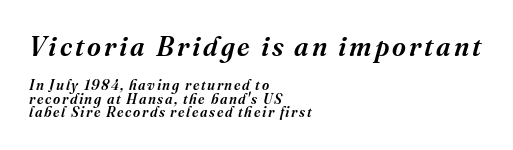
Scale decreases going downward across the two blocks. Semibold letterforms, between regular and bold. Cramped leading. A classic flush-left, rag-right setting is used for this passage. Yep, that's italic — everything's leaning. Words float on clear page, feet unadorned.
